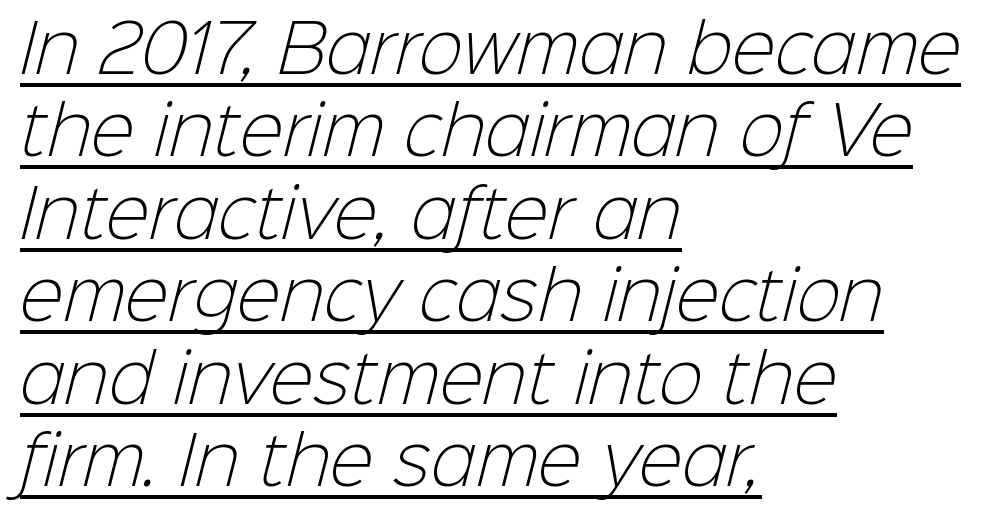
Heft: none added — not bold. This is underlined copy, the kind a proofreader might mark for attention. The font family rendered here belongs to the sans-serif group. Nobody touched the tracking dial on this one. A classic flush-left, rag-right setting is used for this passage.
